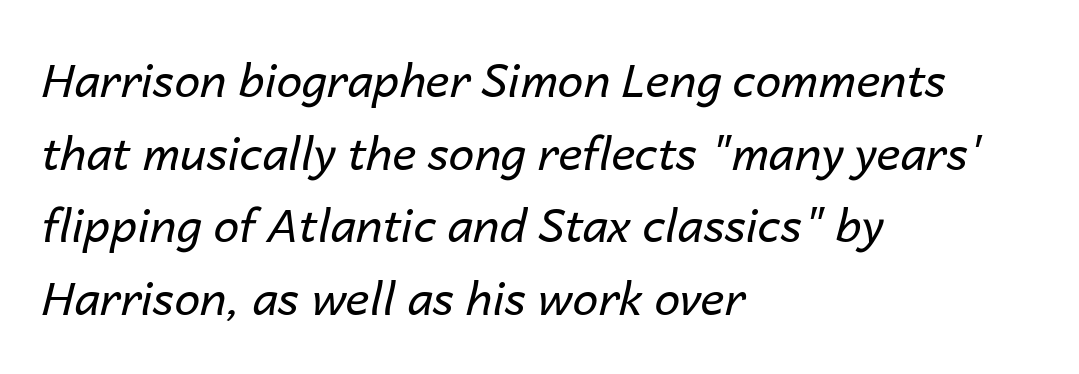
{"italic": "yes", "lean": "right", "slant_degrees": 14, "bold": "no", "weight": "regular", "width": "normal", "stroke_contrast": "low", "x_height": "medium", "monospaced": "no", "underline": "no", "align": "left", "line_spacing": "normal", "line_spacing_ratio": 1.58, "letter_spacing": "normal", "letter_spacing_em": 0.0, "glyph_px": 46}
